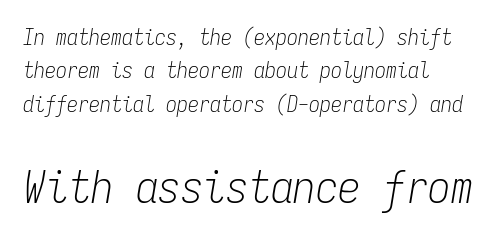
{"italic": "yes", "lean": "right", "slant_degrees": 9, "bold": "no", "weight": "light", "width": "condensed", "stroke_contrast": "low", "x_height": "medium", "monospaced": "yes", "underline": "no", "line_spacing": "normal", "line_spacing_ratio": 1.52, "letter_spacing": "normal", "letter_spacing_em": 0.0, "larger_block": "second", "size_ratio": 2.05, "glyph_px": 45}
